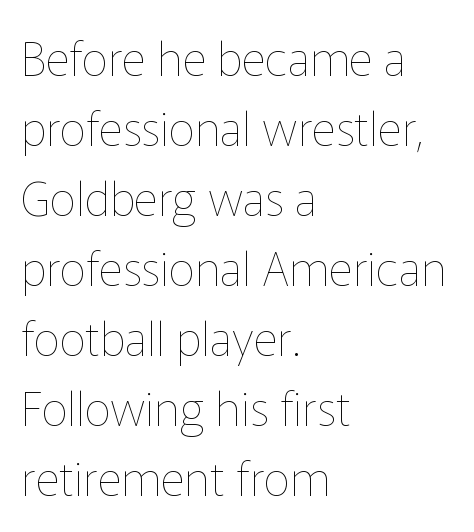
The image shows 47 px thin type, upright; set left-aligned, normal line spacing (1.49x), normal letter spacing, not underlined; low stroke contrast and a medium x-height.
